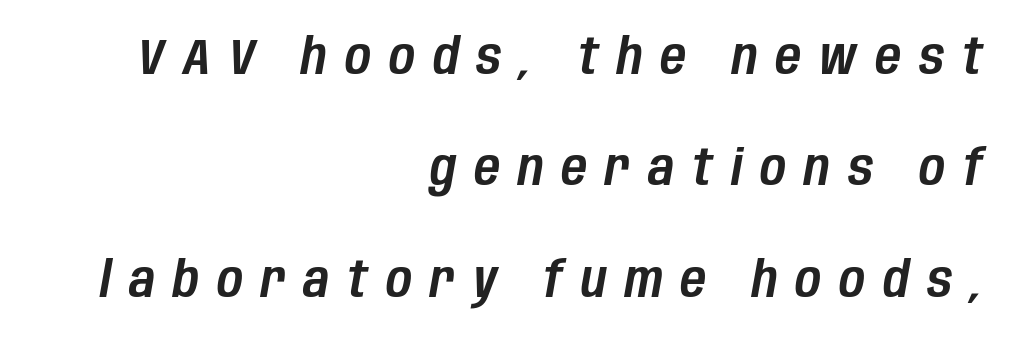
Q: Is the text italic (slanted)? A: Yes, it leans right by about 10 degrees.
Q: Is the text underlined? A: No.
Q: How is the paragraph aligned? A: Right-aligned.
Q: Is the spacing between letters normal or unusually wide? A: Unusually wide.
Q: Is the spacing between lines tight, normal or loose? A: Loose.
Q: Width (condensed, normal, or wide)? A: Condensed.
Q: Stroke contrast? A: Low.
Q: x-height? A: Large.
Q: Monospaced? A: No.
